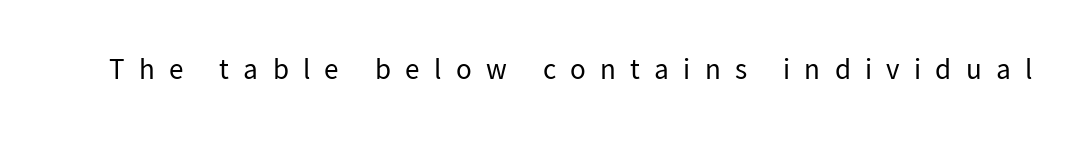
The image shows 29 px regular-weight sans-serif type, upright; set unusually wide letter spacing (+0.49 em), not underlined; low stroke contrast and a medium x-height.
